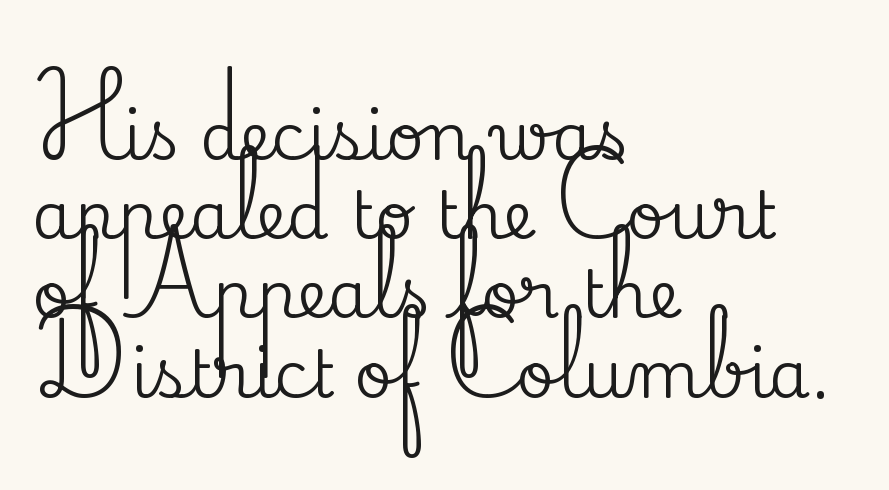
These lines keep a tight, regular rhythm from letter to letter. The rendering uses natural spacing where letterforms have individual widths. Horizontal alignment here is leftward, the default for most running prose. Look at the bottom of the vertical strokes: they flare into serifs here. The zone under the glyphs is completely vacant. Designer's note — italics off, roman on.
